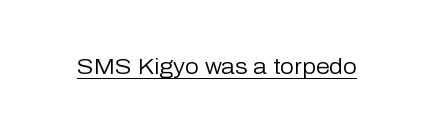
Does a line run under the words? Yes, clearly. Each word holds together tightly as a unit, with standard inter-letter gaps. When letters stand straight like this, we call the style roman or upright. Compared with a typical body face, this is equally light or lighter still.
